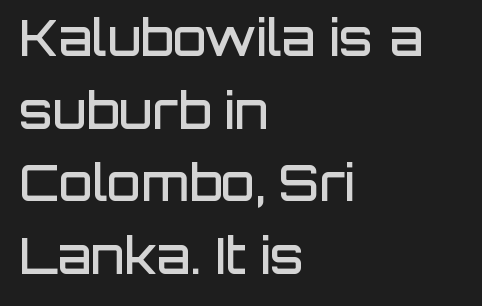
{"serif": "no", "italic": "no", "bold": "semi", "weight": "semibold", "width": "normal", "stroke_contrast": "low", "x_height": "large", "monospaced": "no", "underline": "no", "align": "left", "line_spacing": "normal", "line_spacing_ratio": 1.48, "letter_spacing": "normal", "letter_spacing_em": 0.0, "glyph_px": 49}
